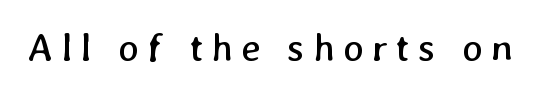
The image shows 39 px regular-weight type; set unusually wide letter spacing (+0.21 em), not underlined; low stroke contrast and a medium x-height.
